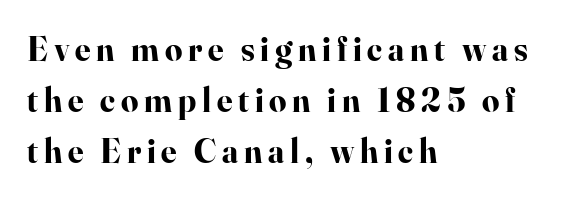
The image shows 34 px bold serif type, upright; set left-aligned, normal line spacing (1.5x), not underlined; high stroke contrast and a small x-height.
